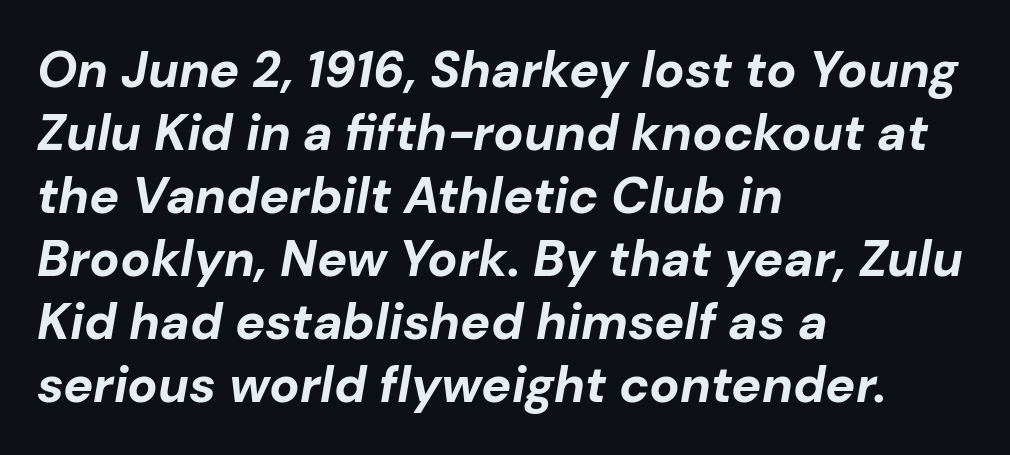
{"italic": "yes", "lean": "right", "slant_degrees": 10, "bold": "yes", "weight": "bold", "width": "normal", "stroke_contrast": "low", "x_height": "medium", "monospaced": "no", "underline": "no", "align": "left", "line_spacing": "normal", "line_spacing_ratio": 1.26, "letter_spacing": "normal", "letter_spacing_em": 0.0, "glyph_px": 50}
